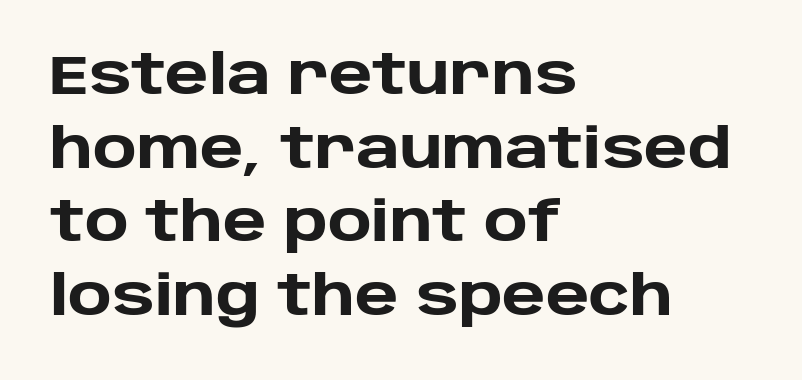
The image shows 55 px heavy sans-serif type, upright; set left-aligned, normal line spacing (1.34x), normal letter spacing, not underlined; low stroke contrast and a large x-height.
